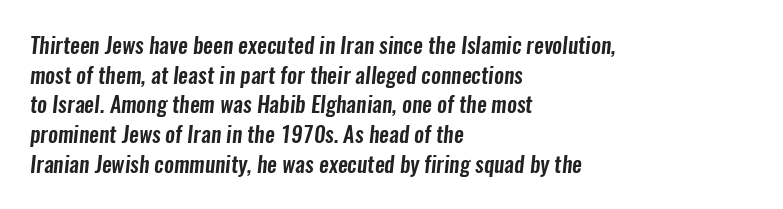
There is no visible air inserted between adjacent glyphs. Each line starts at the same left margin while the right side varies. The gap between lines stays unmarked. Vertical spacing — default.
